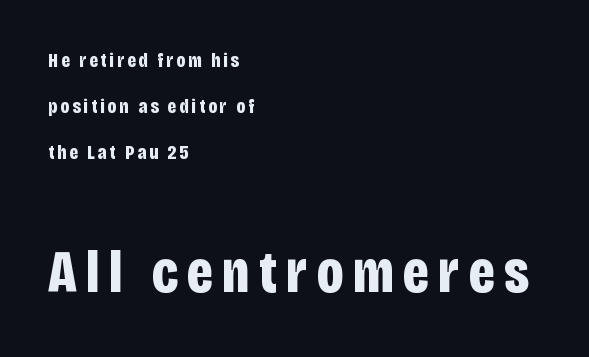
The image shows 61 px bold, condensed sans-serif type, upright; set left-aligned, loose line spacing (2.3x), not underlined; the second (bottom) block is 3.05x larger; low stroke contrast and a large x-height.
